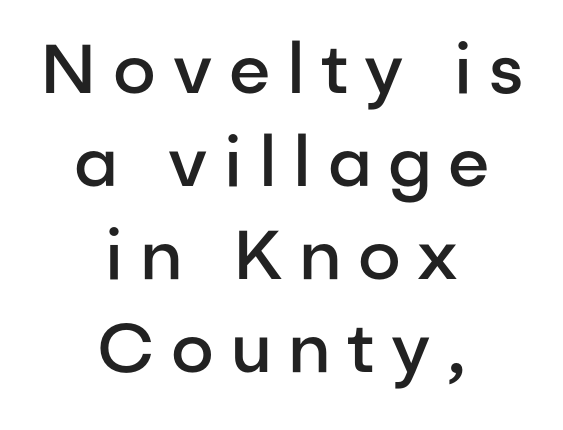
Q: Is the text bold? A: Semi-bold.
Q: Is the text italic (slanted)? A: No, it is upright.
Q: Is the typeface a serif or a sans-serif typeface? A: Sans-serif.
Q: Is the text underlined? A: No.
Q: How is the paragraph aligned? A: Centered.
Q: Is the spacing between letters normal or unusually wide? A: Unusually wide.
Q: Is the spacing between lines tight, normal or loose? A: Normal.
Q: Width (condensed, normal, or wide)? A: Normal.
Q: Stroke contrast? A: Low.
Q: x-height? A: Medium.
Q: Monospaced? A: No.
